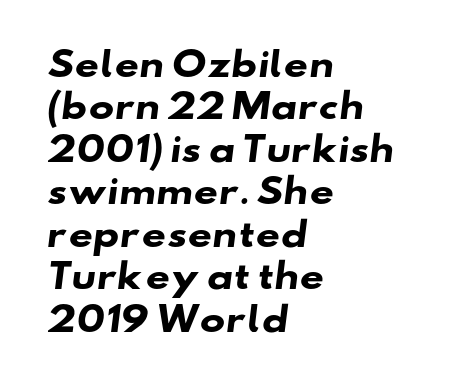
{"serif": "no", "bold": "yes", "weight": "heavy", "width": "wide", "stroke_contrast": "low", "x_height": "small", "monospaced": "no", "underline": "no", "align": "left", "line_spacing": "normal", "line_spacing_ratio": 1.25, "letter_spacing": "normal", "letter_spacing_em": 0.0, "glyph_px": 34}
